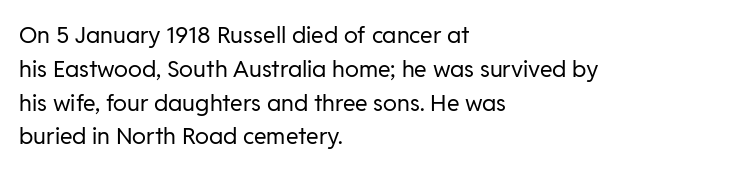
Just letters on the line, the space beneath them empty. Evenly set lines give the paragraph a standard silhouette. Heft: none added — not bold. Notice how the passage keeps a crisp vertical edge on the left only. No extra tracking has been applied to these lines. A roman cut, with each character standing at attention.
